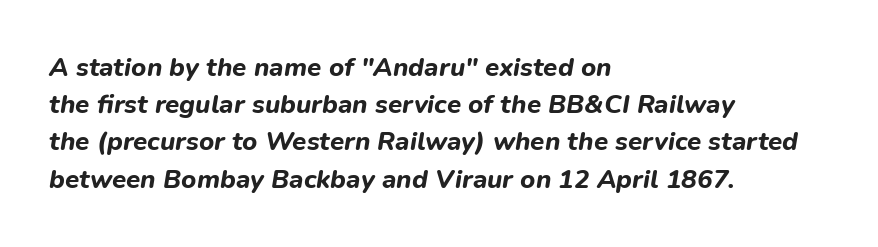
Horizontal alignment here is leftward, the default for most running prose. What weight is shown? A full bold with thick strokes. Glance below the letters and you will spot only blank space. The letterforms sit shoulder to shoulder at normal distance. Rendered with sloped, italic letterforms. These lines sit exactly where default settings would place them.
